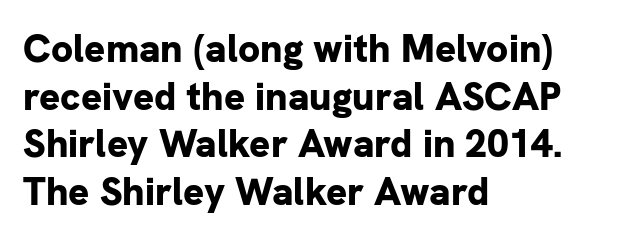
The image shows 39 px bold sans-serif type, upright; set left-aligned, line spacing 1.22x, normal letter spacing, not underlined; low stroke contrast and a medium x-height.
